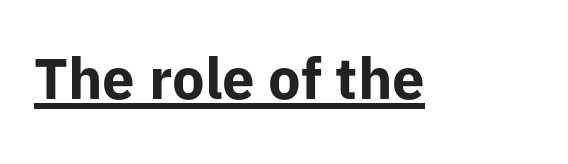
Q: Is the text bold? A: Yes.
Q: Is the text italic (slanted)? A: No, it is upright.
Q: Is the typeface a serif or a sans-serif typeface? A: Sans-serif.
Q: Is the text underlined? A: Yes.
Q: Is the spacing between letters normal or unusually wide? A: Normal.
Q: Width (condensed, normal, or wide)? A: Normal.
Q: Stroke contrast? A: Low.
Q: x-height? A: Medium.
Q: Monospaced? A: No.
